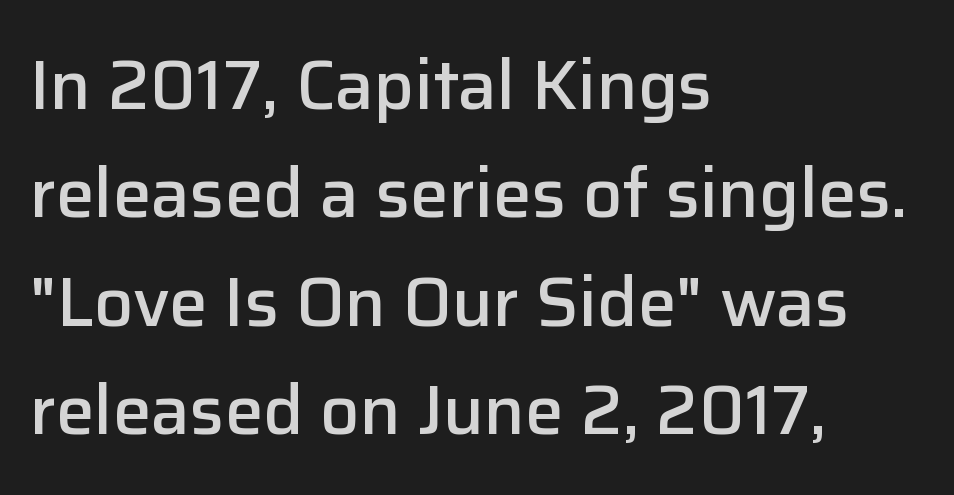
Proportional: the letters do not fall into vertical columns. This is sans-serif lettering, the kind often seen on screens and signage. Rows of type keep a routine distance in the vertical direction. Each word holds together tightly as a unit, with standard inter-letter gaps.
